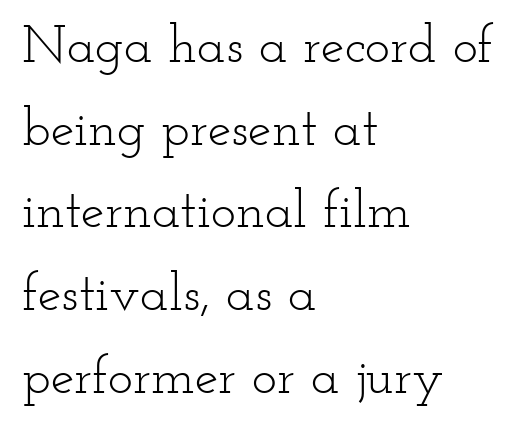
The image shows 53 px light, wide serif type, upright; set left-aligned, normal line spacing (1.56x), normal letter spacing, not underlined; low stroke contrast and a small x-height.
